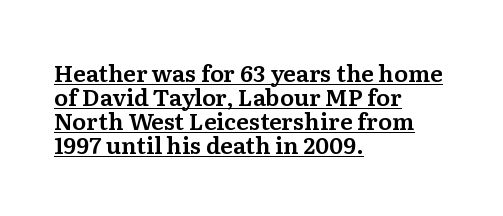
The lettering is marked with a stroke running underneath it. The lettering holds an erect, upright posture throughout. The passage shown stacks its lines with hardly any gap. These lines stack with their left ends in a neat column. This rendering leaves character spacing at its baseline value.
